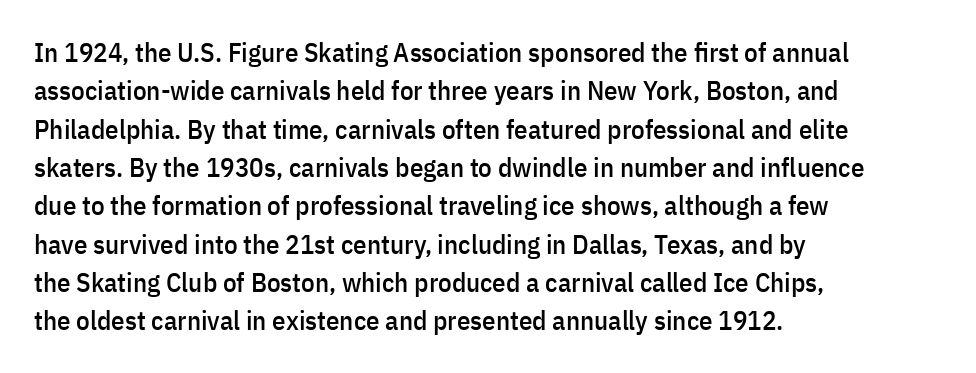
Q: Is the text italic (slanted)? A: No, it is upright.
Q: Is the text underlined? A: No.
Q: How is the paragraph aligned? A: Left-aligned.
Q: Is the spacing between letters normal or unusually wide? A: Normal.
Q: Is the spacing between lines tight, normal or loose? A: Normal.
